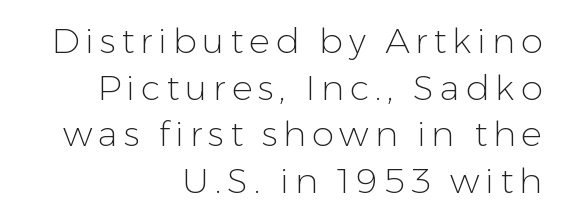
Does the type have serifs? No, each stem ends abruptly. In terms of leading, this rendering sits right in the middle. Character widths vary here, with narrow letters taking less room than wide ones. This sample uses an upright cut, with every glyph sitting square on the baseline. Honestly, there is no underline to notice here at all.
